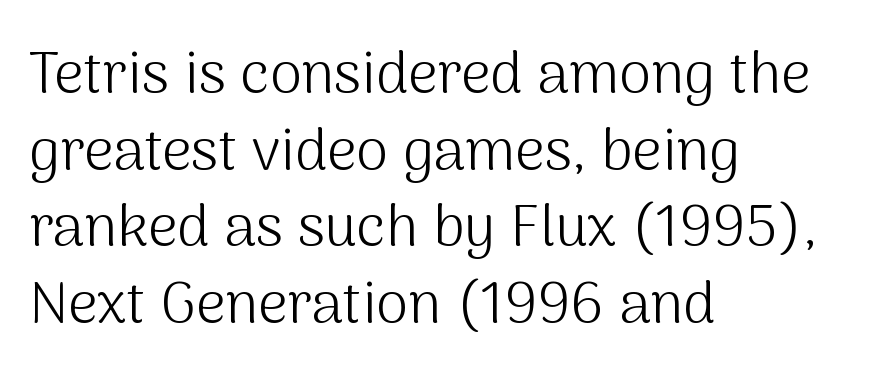
Each word holds together tightly as a unit, with standard inter-letter gaps. What's the leading like? Ordinary, nothing unusual. Lines of text with bare space underneath. Short and long lines alike share a common starting point at left. This rendering employs a face without finishing strokes, i.e., a sans-serif. Vertical strokes here are truly vertical.
